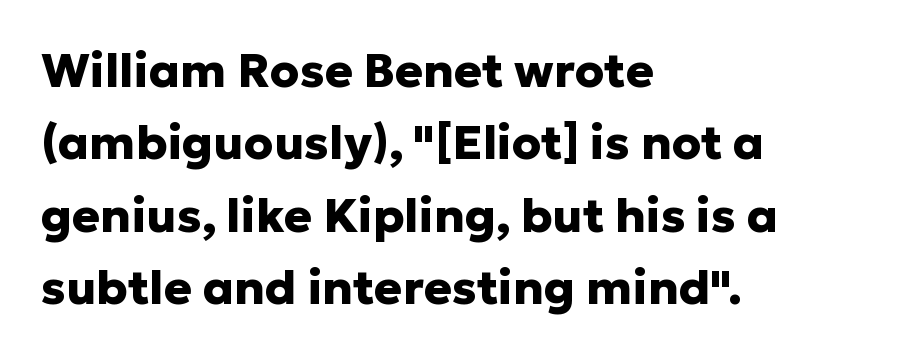
Q: Is the text bold? A: Yes.
Q: Is the text italic (slanted)? A: No, it is upright.
Q: Is the typeface a serif or a sans-serif typeface? A: Sans-serif.
Q: Is the text underlined? A: No.
Q: How is the paragraph aligned? A: Left-aligned.
Q: Is the spacing between letters normal or unusually wide? A: Normal.
Q: Is the spacing between lines tight, normal or loose? A: Normal.
Q: Width (condensed, normal, or wide)? A: Normal.
Q: Stroke contrast? A: Low.
Q: x-height? A: Medium.
Q: Monospaced? A: No.
